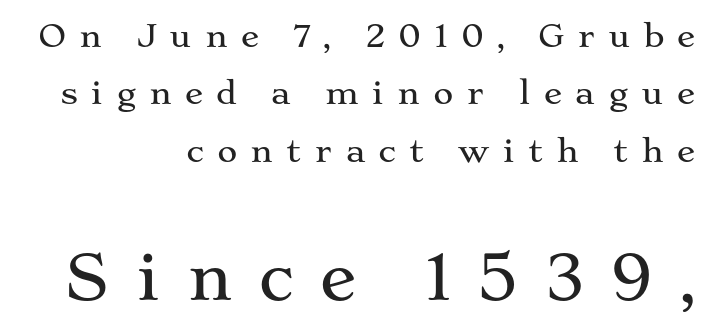
Q: Is the text italic (slanted)? A: No, it is upright.
Q: Is the typeface a serif or a sans-serif typeface? A: Serif.
Q: Is the text underlined? A: No.
Q: How is the paragraph aligned? A: Right-aligned.
Q: Is the spacing between letters normal or unusually wide? A: Unusually wide.
Q: Which block of text is set in a larger size, the first (top) or the second (bottom)? A: The second (bottom) one.
Q: Width (condensed, normal, or wide)? A: Wide.
Q: Stroke contrast? A: Medium.
Q: x-height? A: Medium.
Q: Monospaced? A: No.
